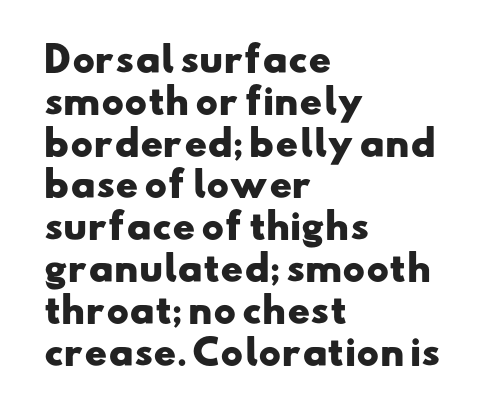
The image shows 34 px heavy, wide sans-serif type; set left-aligned, line spacing 1.23x, normal letter spacing, not underlined; low stroke contrast and a small x-height.
